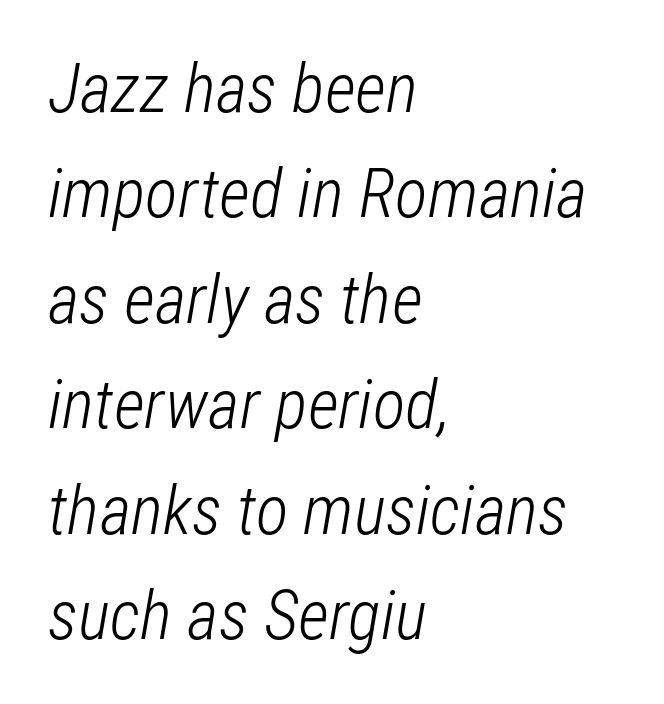
{"italic": "yes", "lean": "right", "slant_degrees": 12, "bold": "no", "weight": "light", "width": "condensed", "stroke_contrast": "low", "x_height": "medium", "monospaced": "no", "underline": "no", "align": "left", "line_spacing": "normal", "line_spacing_ratio": 1.55, "letter_spacing": "normal", "letter_spacing_em": 0.0, "glyph_px": 68}
